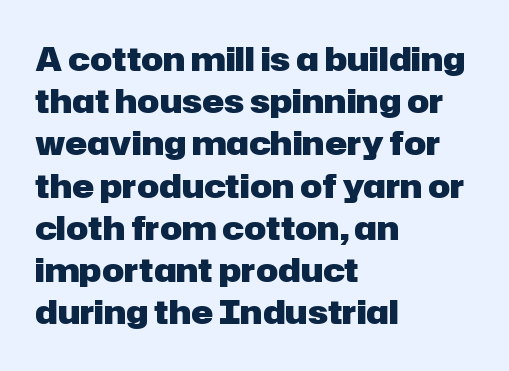
What stands out about the letter spacing? Nothing — it is the standard amount. Grotesque or geometric, the face here clearly has no serifs. On the weight axis this lands at bold, roughly 700. Each letter keeps its own natural width here, so spacing adapts to shape.
